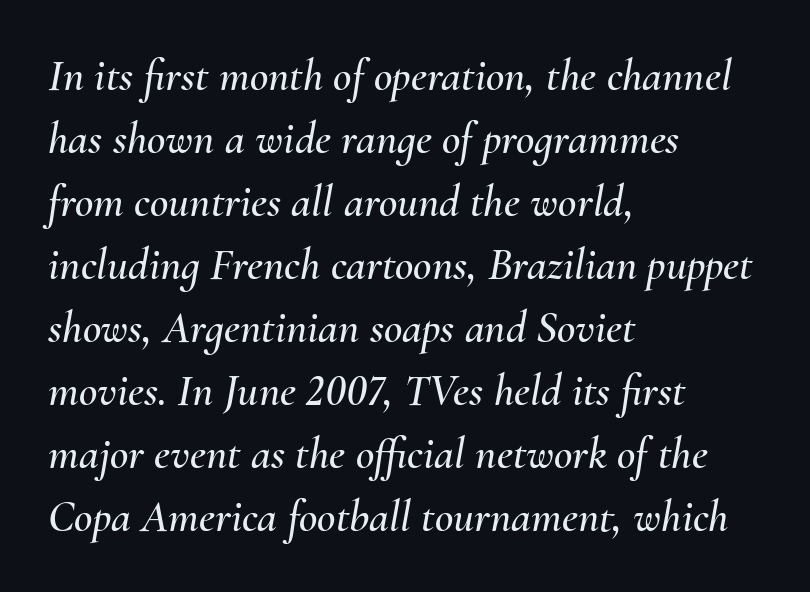
Q: Is the text italic (slanted)? A: Yes, it leans right by about 10 degrees.
Q: Is the text underlined? A: No.
Q: How is the paragraph aligned? A: Left-aligned.
Q: Is the spacing between letters normal or unusually wide? A: Normal.
Q: Is the spacing between lines tight, normal or loose? A: Normal.
Q: Width (condensed, normal, or wide)? A: Normal.
Q: Stroke contrast? A: Medium.
Q: x-height? A: Small.
Q: Monospaced? A: No.
